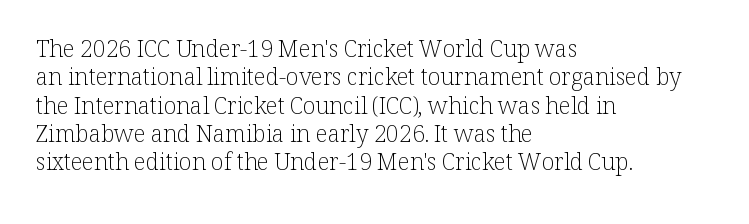
Nobody touched the tracking dial on this one. Visually the block forms a straight wall on the left and a jagged coastline on the right. Posture: upright roman. Beneath every word, the page is bare.
